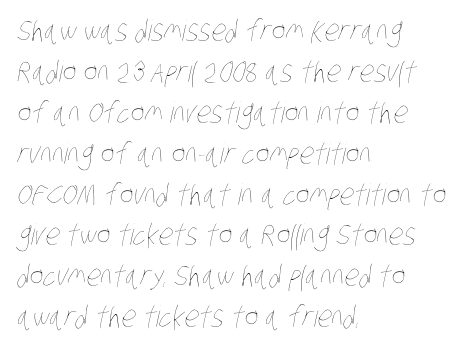
Spacing verdict: proportional, widths tailored to each character. No heavy texture on the line: the type isn't bold. The passage shown has conventional tracking throughout. Decoration check: the copy has no underline. Which margin do the lines hug? The left one — the right edge is uneven.
